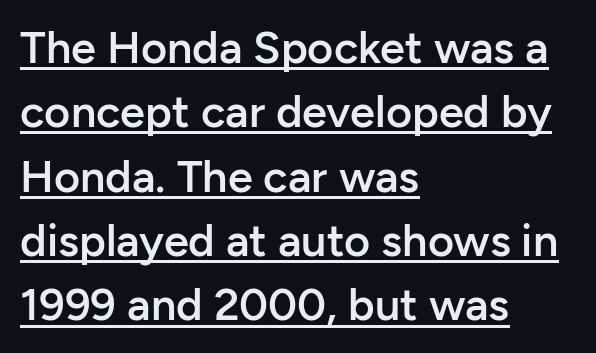
The image shows 45 px semibold sans-serif type, upright; set left-aligned, normal line spacing (1.43x), normal letter spacing, underlined; low stroke contrast and a medium x-height.
